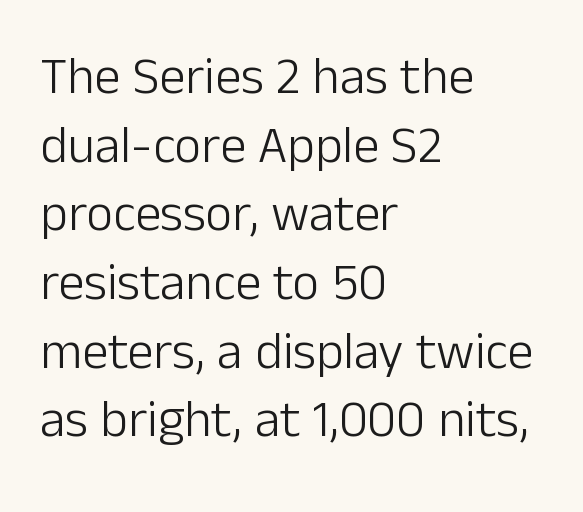
Q: Is the text bold? A: No.
Q: Is the text italic (slanted)? A: No, it is upright.
Q: Is the typeface a serif or a sans-serif typeface? A: Sans-serif.
Q: Is the text underlined? A: No.
Q: How is the paragraph aligned? A: Left-aligned.
Q: Is the spacing between letters normal or unusually wide? A: Normal.
Q: Is the spacing between lines tight, normal or loose? A: Normal.
Q: Width (condensed, normal, or wide)? A: Normal.
Q: Stroke contrast? A: Low.
Q: x-height? A: Medium.
Q: Monospaced? A: No.
